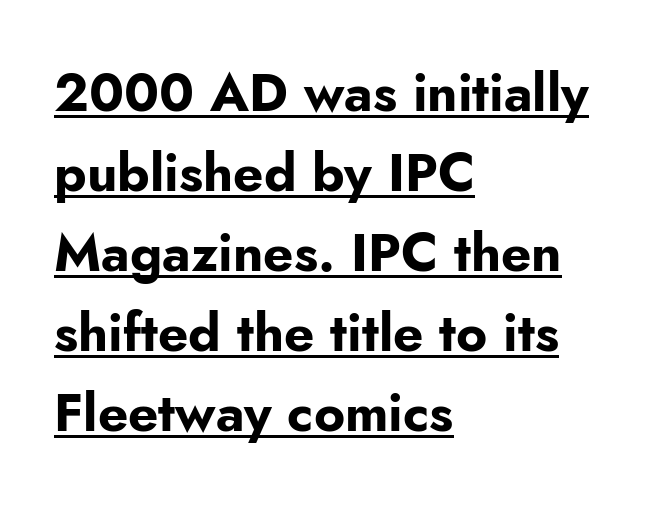
{"serif": "no", "italic": "no", "bold": "yes", "weight": "bold", "width": "normal", "stroke_contrast": "low", "x_height": "small", "monospaced": "no", "underline": "yes", "align": "left", "line_spacing": "normal", "line_spacing_ratio": 1.51, "letter_spacing": "normal", "letter_spacing_em": 0.0, "glyph_px": 53}
